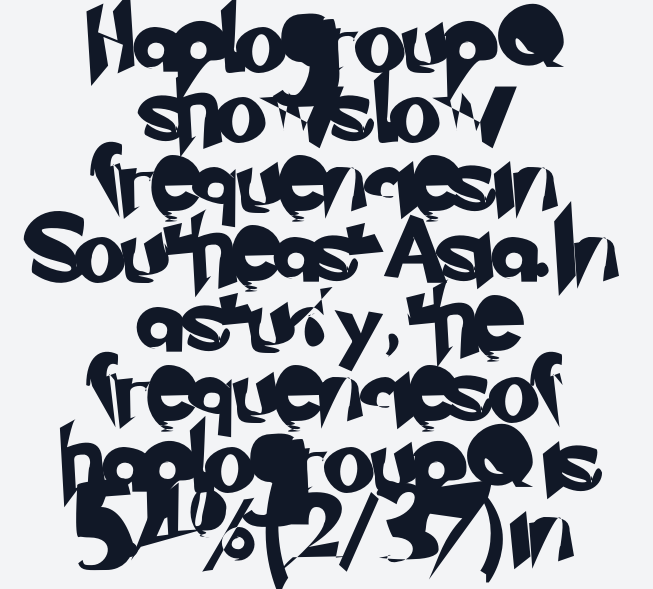
Honestly, the rows look squashed on top of each other. You can tell from the bare stems that sans-serif type was used. The face used here is proportionally spaced, like ordinary book or web type. The paragraph has two soft edges and a firm central axis. Only glyphs here, with clear space below each row. Honestly, the letter spacing is just normal — you wouldn't notice it.
